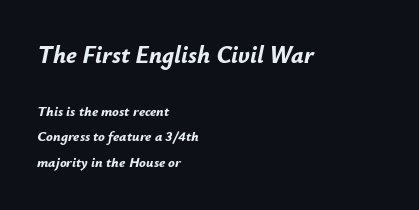
Q: Is the text bold? A: Yes.
Q: Is the text italic (slanted)? A: Yes, it leans right by about 12 degrees.
Q: Is the text underlined? A: No.
Q: How is the paragraph aligned? A: Left-aligned.
Q: Is the spacing between letters normal or unusually wide? A: Normal.
Q: Which block of text is set in a larger size, the first (top) or the second (bottom)? A: The first (top) one.
